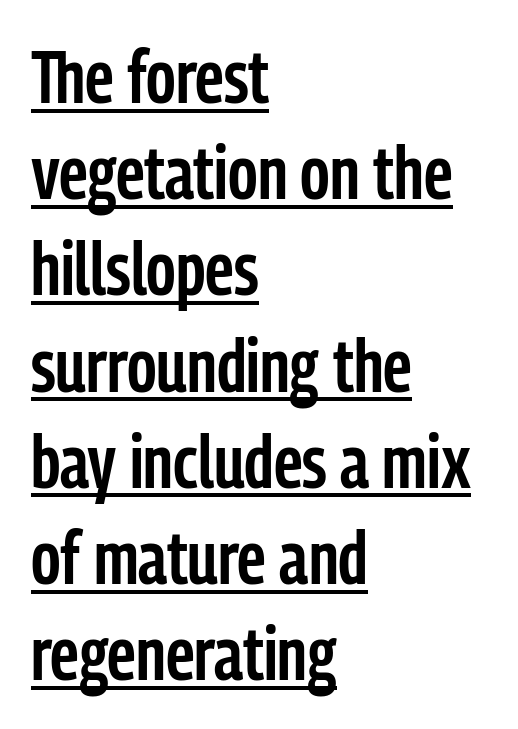
Q: Is the text bold? A: Semi-bold.
Q: Is the text italic (slanted)? A: No, it is upright.
Q: Is the typeface a serif or a sans-serif typeface? A: Sans-serif.
Q: Is the text underlined? A: Yes.
Q: How is the paragraph aligned? A: Left-aligned.
Q: Is the spacing between letters normal or unusually wide? A: Normal.
Q: Is the spacing between lines tight, normal or loose? A: Normal.
Q: Width (condensed, normal, or wide)? A: Condensed.
Q: Stroke contrast? A: Low.
Q: x-height? A: Medium.
Q: Monospaced? A: No.
